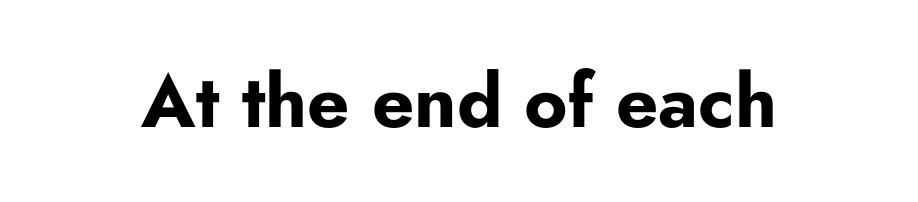
{"serif": "no", "italic": "no", "bold": "yes", "weight": "bold", "width": "normal", "stroke_contrast": "low", "x_height": "small", "monospaced": "no", "underline": "no", "letter_spacing": "normal", "letter_spacing_em": 0.0, "glyph_px": 74}
